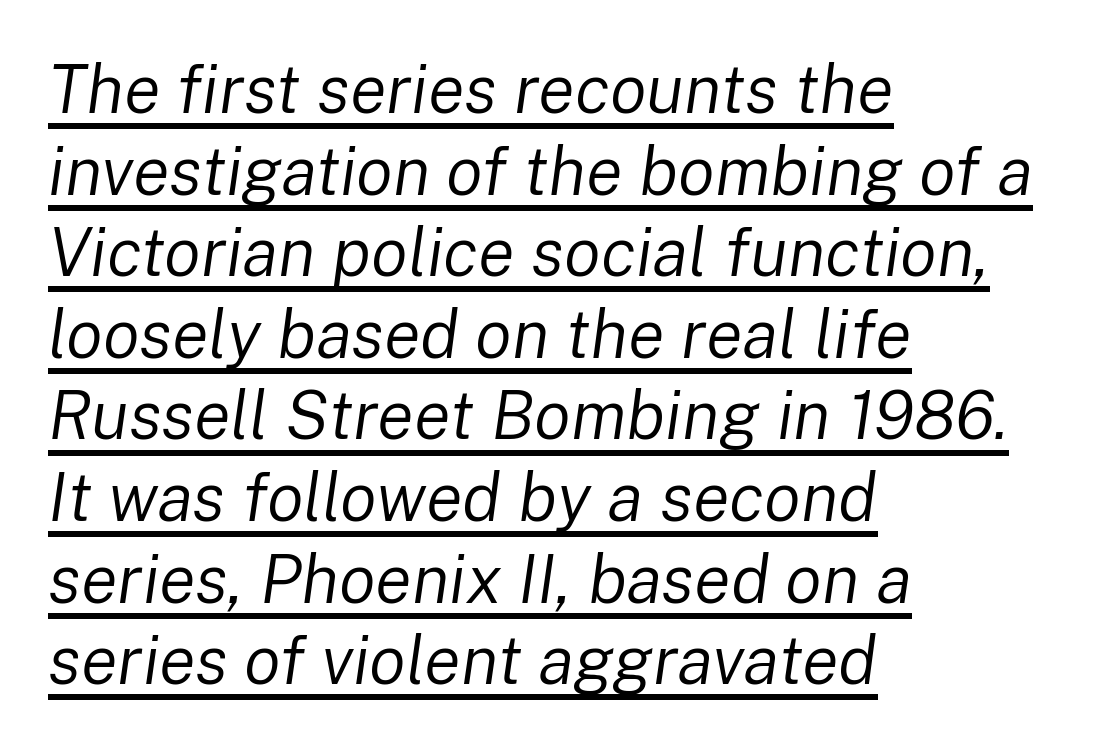
Q: Is the text bold? A: No.
Q: Is the text italic (slanted)? A: Yes, it leans right by about 8 degrees.
Q: Is the text underlined? A: Yes.
Q: How is the paragraph aligned? A: Left-aligned.
Q: Is the spacing between letters normal or unusually wide? A: Normal.
Q: Width (condensed, normal, or wide)? A: Normal.
Q: Stroke contrast? A: Low.
Q: x-height? A: Medium.
Q: Monospaced? A: No.
